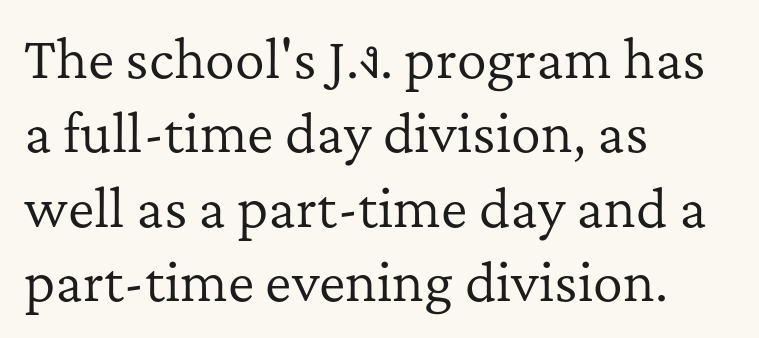
Q: Is the text bold? A: No.
Q: Is the text italic (slanted)? A: No, it is upright.
Q: Is the typeface a serif or a sans-serif typeface? A: Serif.
Q: Is the text underlined? A: No.
Q: How is the paragraph aligned? A: Left-aligned.
Q: Is the spacing between letters normal or unusually wide? A: Normal.
Q: Is the spacing between lines tight, normal or loose? A: Normal.
Q: Width (condensed, normal, or wide)? A: Normal.
Q: Stroke contrast? A: Low.
Q: x-height? A: Medium.
Q: Monospaced? A: No.
